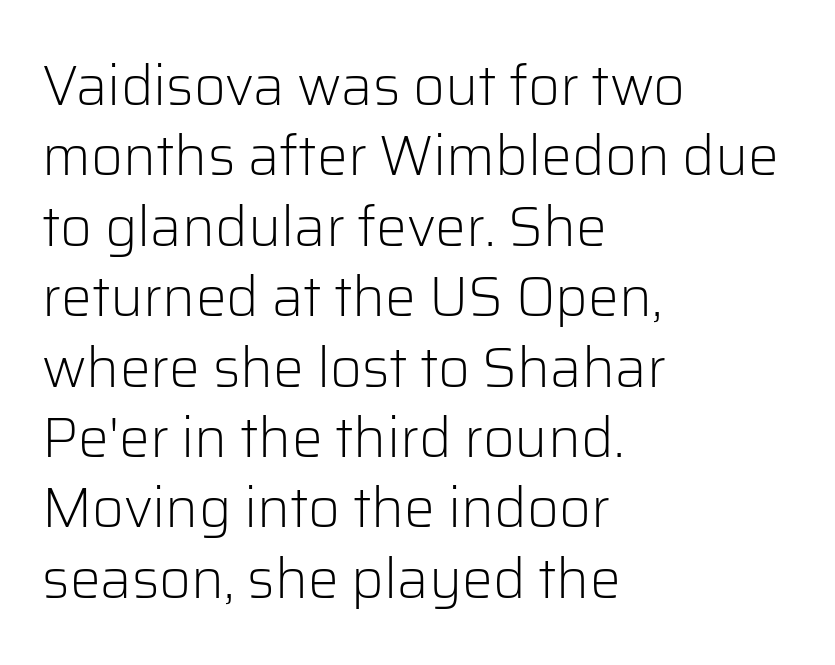
The image shows 55 px light sans-serif type, upright; set left-aligned, normal line spacing (1.28x), normal letter spacing, not underlined; low stroke contrast and a medium x-height.
